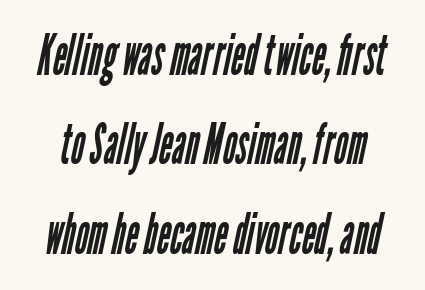
{"serif": "no", "bold": "no", "weight": "regular", "width": "condensed", "stroke_contrast": "low", "x_height": "medium", "monospaced": "no", "underline": "no", "line_spacing": "normal", "line_spacing_ratio": 1.57, "letter_spacing": "normal", "letter_spacing_em": 0.0, "glyph_px": 57}
